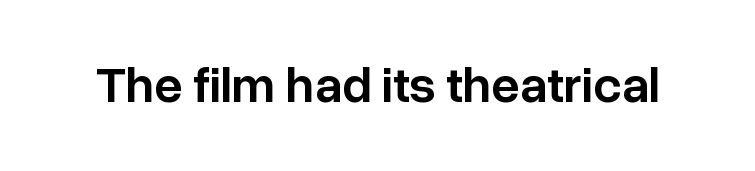
The letterforms sit shoulder to shoulder at normal distance. Note the varied advance widths — an 'i' is clearly narrower than an 'm'. Observe the absence of serifs on each vertical stroke in this sample. A semibold gives these letters moderate extra thickness, short of bold.
